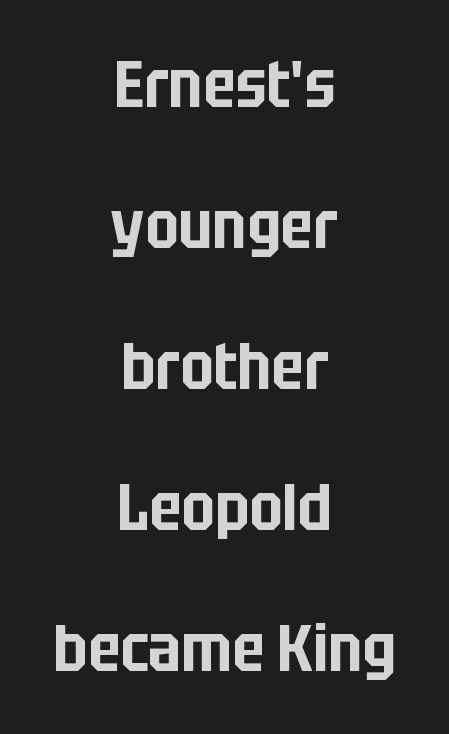
The typesetter chose a symmetrical, centered arrangement here. The leading is generous, giving the passage an open texture. Look at the bottom of the vertical strokes: they stop flat, with no serifs. Short note: letters normally spaced. Designer's note — italics off, roman on. Looks like regular typesetting: each glyph gets only the width it needs.
